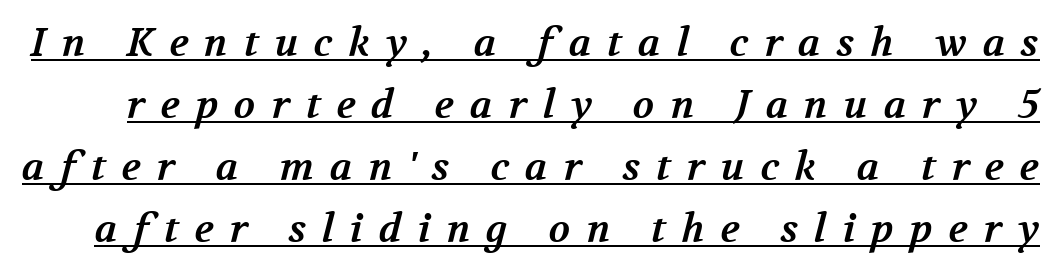
The glyphs have the mass of a bold cut. Underline: present. Students, note that the glyphs here are deliberately spaced far apart. Here the designer chose a conventional face with non-uniform glyph widths. Classification — serif.
